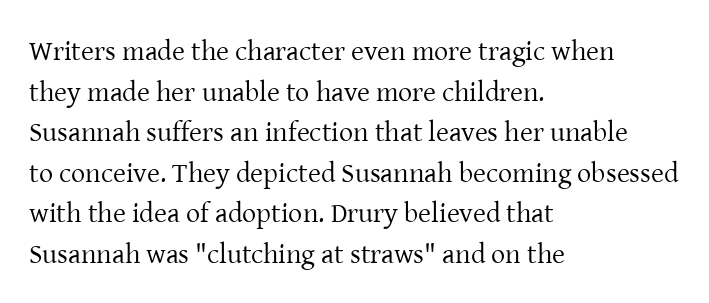
Typeset ragged right — the left edge is the straight one. Is there any slant? The stems are plumb. Do the characters align in a grid? No, the font is proportional. Is the letter spacing exaggerated? No — it looks like the ordinary default. The space between consecutive lines is moderate. Serif or sans? Serif — the stroke terminals have little feet.
